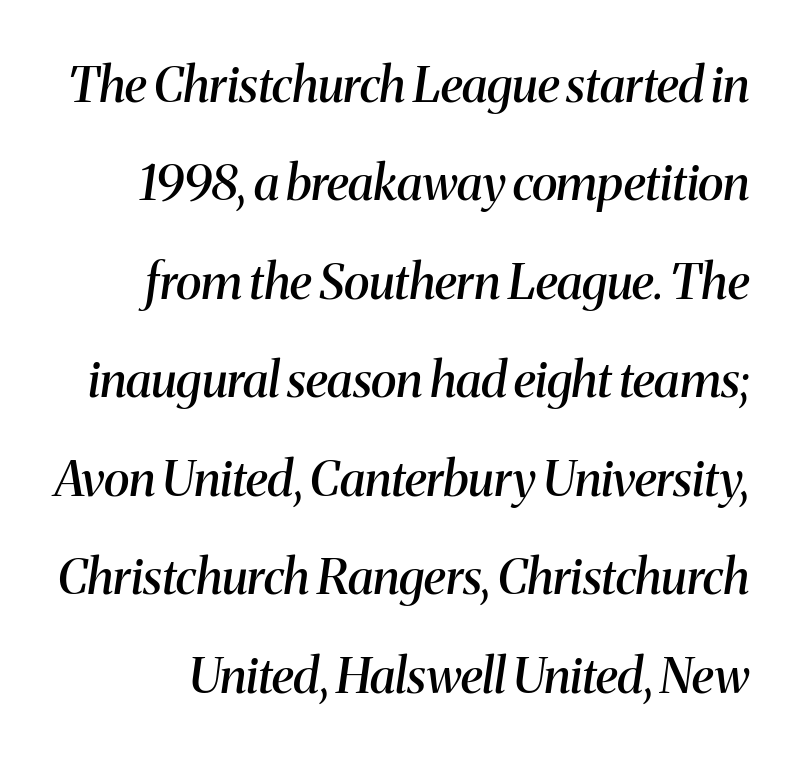
A typesetter would call this proportional, since set widths differ per character. Does the type have serifs? Yes, each stem ends in a small foot. The string is rendered with underlining switched off. Its strokes are somewhat broadened, the hallmark of semibold type. Inter-character spacing is left at the font's built-in metrics.
